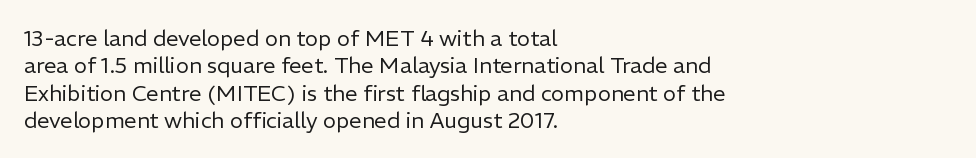
Q: Is the text bold? A: No.
Q: Is the text italic (slanted)? A: No, it is upright.
Q: Is the text underlined? A: No.
Q: How is the paragraph aligned? A: Left-aligned.
Q: Is the spacing between letters normal or unusually wide? A: Normal.
